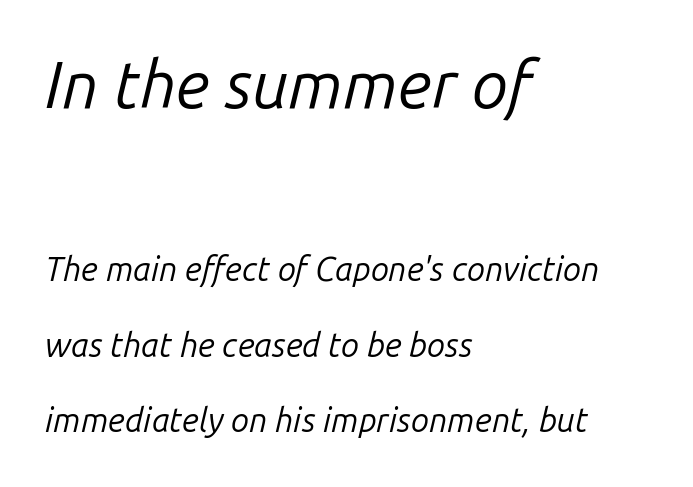
{"italic": "yes", "lean": "right", "slant_degrees": 14, "bold": "no", "weight": "regular", "width": "normal", "stroke_contrast": "low", "x_height": "medium", "monospaced": "no", "underline": "no", "align": "left", "line_spacing": "loose", "line_spacing_ratio": 2.29, "letter_spacing": "normal", "letter_spacing_em": 0.0, "larger_block": "first", "size_ratio": 2.0, "glyph_px": 66}
